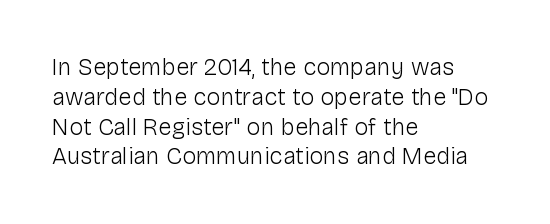
The image shows 24 px text type, upright; set left-aligned, line spacing 1.24x, normal letter spacing, not underlined.
